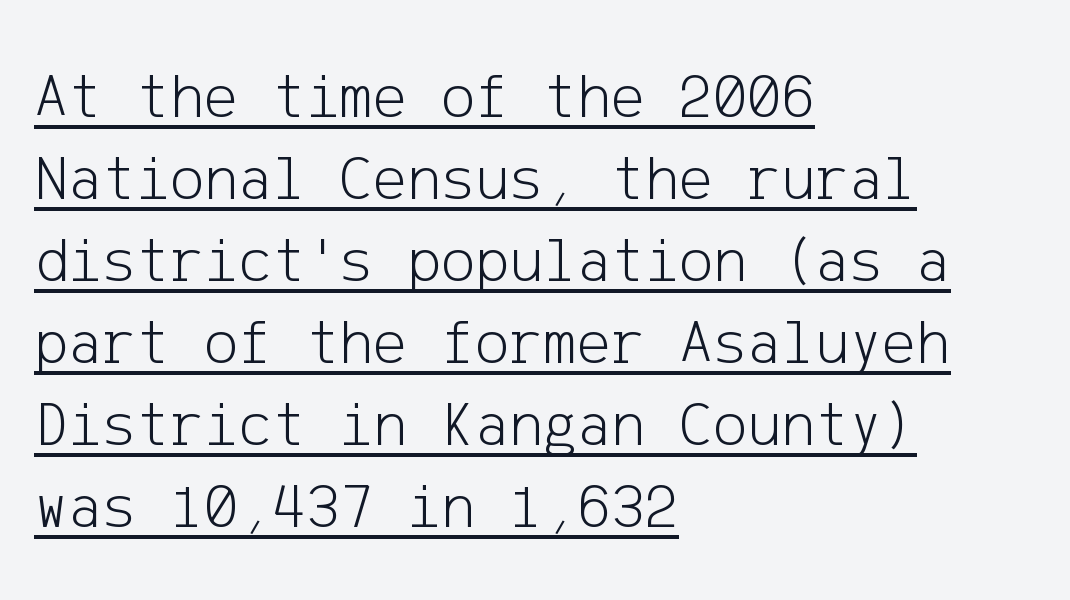
The image shows 64 px light sans-serif type, upright; set left-aligned, normal line spacing (1.28x), normal letter spacing, underlined; low stroke contrast and a medium x-height.
